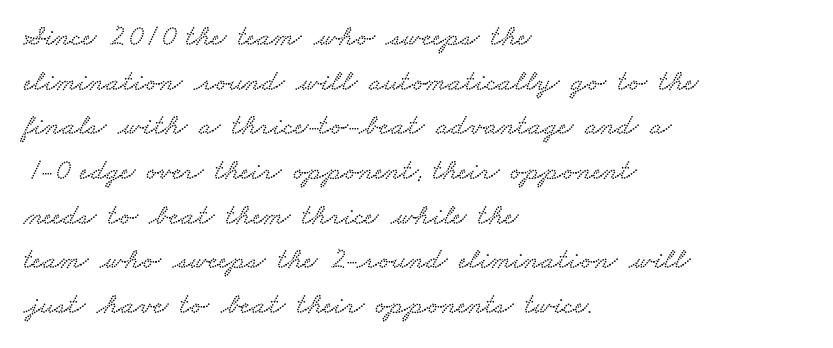
Honestly, there is no underline to notice here at all. The vertical gap from one line to the next is medium. Spacing between characters is what you'd get straight out of the box. This rendering employs a face with finishing strokes, i.e., a serif. Leftover space on each line is placed entirely after the last word. A typesetter would call this proportional, since set widths differ per character.
